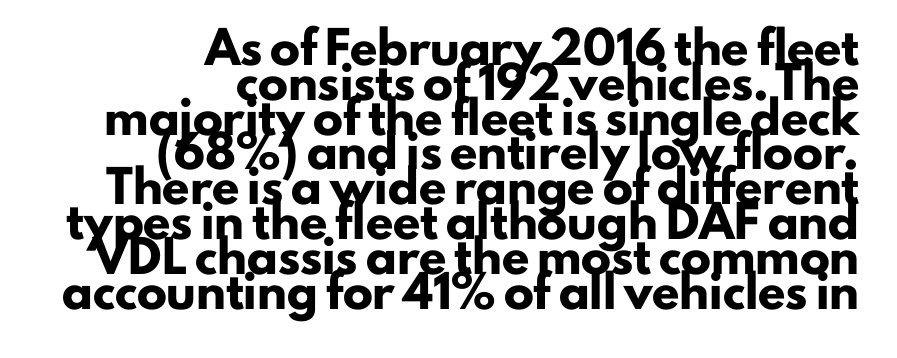
Q: Is the text bold? A: Yes.
Q: Is the text italic (slanted)? A: No, it is upright.
Q: Is the typeface a serif or a sans-serif typeface? A: Sans-serif.
Q: Is the text underlined? A: No.
Q: How is the paragraph aligned? A: Right-aligned.
Q: Is the spacing between letters normal or unusually wide? A: Normal.
Q: Width (condensed, normal, or wide)? A: Normal.
Q: Stroke contrast? A: Low.
Q: x-height? A: Small.
Q: Monospaced? A: No.
